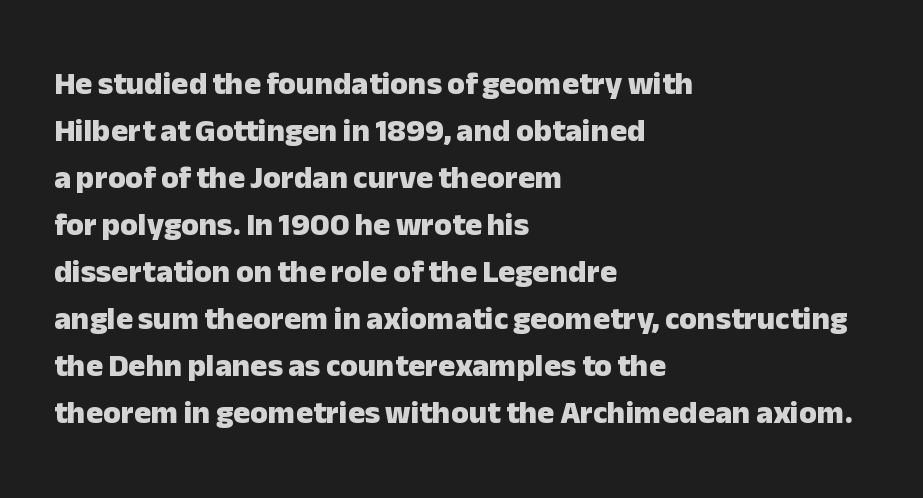
{"serif": "no", "italic": "no", "bold": "yes", "weight": "heavy", "width": "normal", "stroke_contrast": "low", "x_height": "medium", "monospaced": "no", "underline": "no", "align": "left", "line_spacing": "normal", "line_spacing_ratio": 1.47, "letter_spacing": "normal", "letter_spacing_em": 0.0, "glyph_px": 32}
